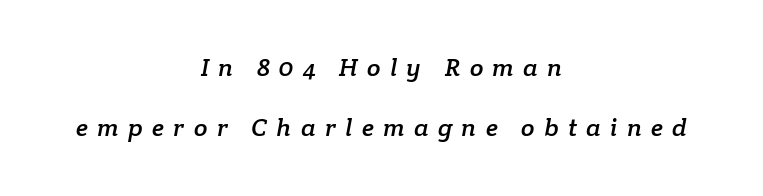
Each line is balanced around a shared central axis. How would I describe the line gaps? Wide and relaxed. Spacing between characters has been opened up far beyond the box default. Underlining? Definitely not there.
